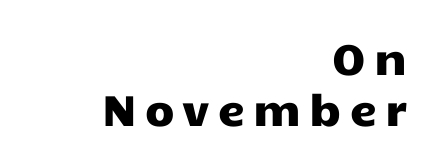
Check under the words: just untouched page. Characters remain perfectly vertical along every line. Is this a fixed-width face? No — the glyphs have proportional, varying widths. The paragraph shown leans on its right margin. Type style note: lacks serifs.
